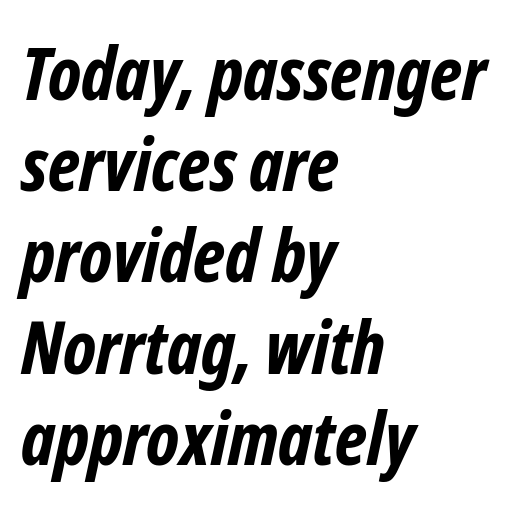
Q: Is the text bold? A: Yes.
Q: Is the typeface a serif or a sans-serif typeface? A: Sans-serif.
Q: Is the text underlined? A: No.
Q: How is the paragraph aligned? A: Left-aligned.
Q: Is the spacing between letters normal or unusually wide? A: Normal.
Q: Is the spacing between lines tight, normal or loose? A: Normal.
Q: Width (condensed, normal, or wide)? A: Condensed.
Q: Stroke contrast? A: Low.
Q: x-height? A: Medium.
Q: Monospaced? A: No.
